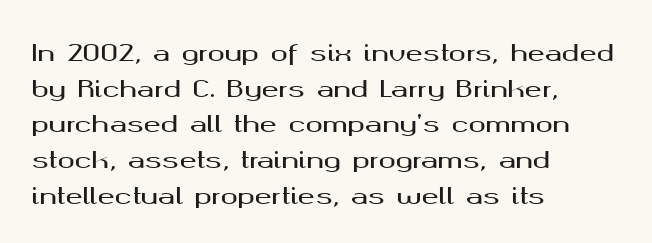
Q: Is the text italic (slanted)? A: No, it is upright.
Q: Is the text underlined? A: No.
Q: How is the paragraph aligned? A: Left-aligned.
Q: Is the spacing between letters normal or unusually wide? A: Normal.
Q: Is the spacing between lines tight, normal or loose? A: Normal.
